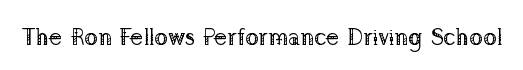
The image shows 23 px text type, upright; set normal letter spacing, not underlined.
